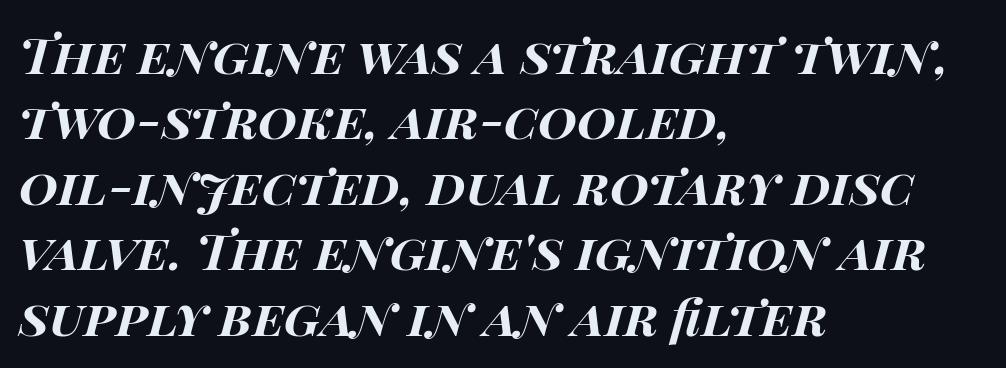
{"italic": "yes", "lean": "right", "slant_degrees": 14, "bold": "yes", "weight": "bold", "width": "wide", "stroke_contrast": "high", "x_height": "large", "monospaced": "no", "underline": "no", "align": "left", "line_spacing": "normal", "line_spacing_ratio": 1.31, "letter_spacing": "normal", "letter_spacing_em": 0.0, "glyph_px": 50}
